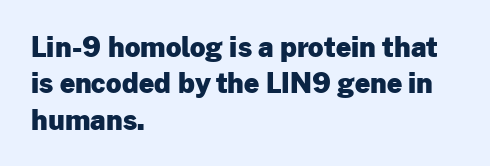
The lettering stays uniformly vertical, giving the passage a roman look. Letters rest on an invisible, unmarked baseline. This block has exactly the height ordinary leading produces. Spacing between characters is what you'd get straight out of the box. Notice how thick the strokes are: this is what a full bold looks like.
